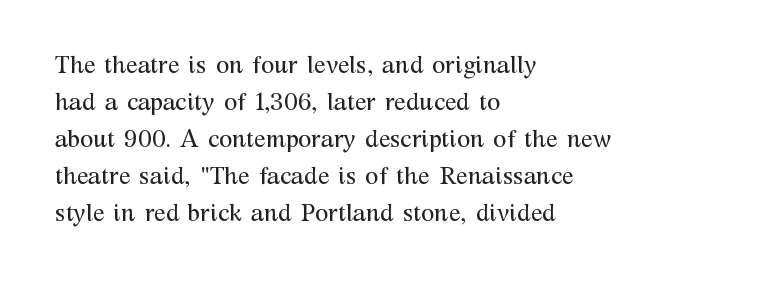
Q: Is the text bold? A: No.
Q: Is the text italic (slanted)? A: No, it is upright.
Q: Is the text underlined? A: No.
Q: How is the paragraph aligned? A: Left-aligned.
Q: Is the spacing between letters normal or unusually wide? A: Normal.
Q: Is the spacing between lines tight, normal or loose? A: Normal.
